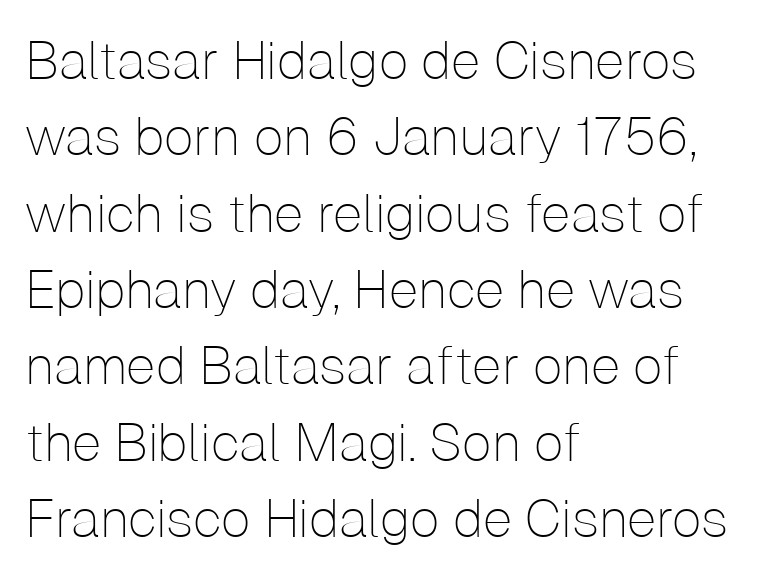
{"serif": "no", "italic": "no", "bold": "no", "weight": "thin", "width": "normal", "stroke_contrast": "low", "x_height": "medium", "monospaced": "no", "underline": "no", "align": "left", "line_spacing": "normal", "line_spacing_ratio": 1.44, "letter_spacing": "normal", "letter_spacing_em": 0.0, "glyph_px": 53}
